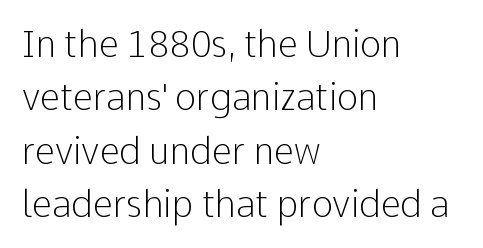
The image shows 36 px light sans-serif type, upright; set left-aligned, normal line spacing (1.48x), normal letter spacing, not underlined; low stroke contrast and a medium x-height.
